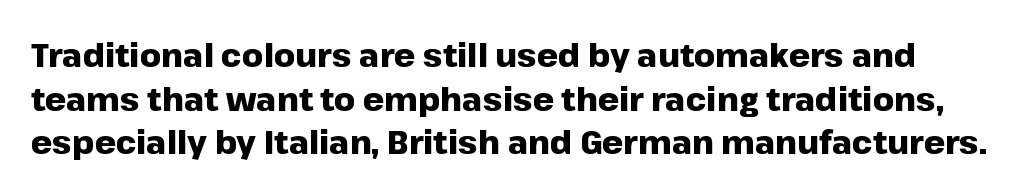
Successive baselines arrive at the customary interval. Strokes here are thick enough to call this a true bold. The letters stand upright; this is a roman face. Stroke terminals: plain, sans-serif. Nobody drew a line under any word here. Nothing unusual about the tracking: characters are spaced as the font intends.
